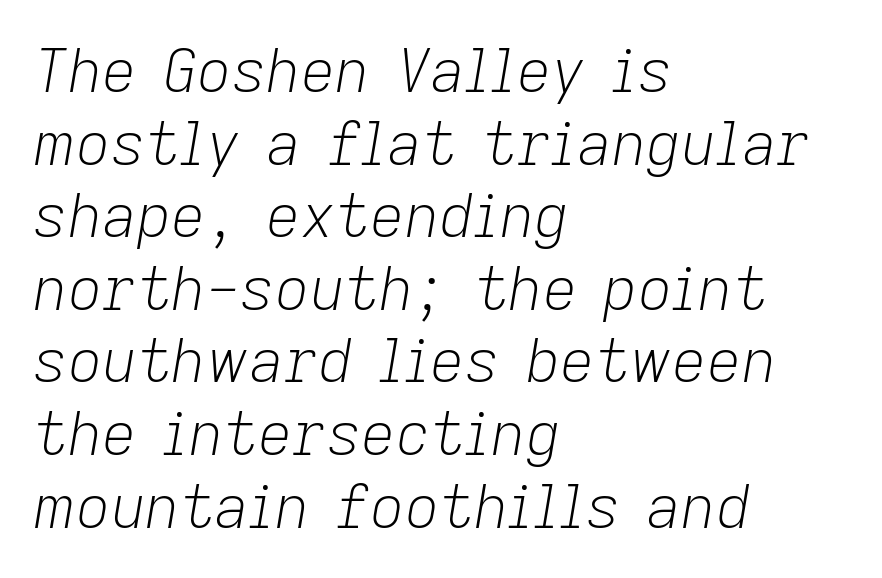
Q: Is the text bold? A: No.
Q: Is the text italic (slanted)? A: Yes, it leans right by about 9 degrees.
Q: Is the text underlined? A: No.
Q: How is the paragraph aligned? A: Left-aligned.
Q: Is the spacing between letters normal or unusually wide? A: Normal.
Q: Width (condensed, normal, or wide)? A: Normal.
Q: Stroke contrast? A: Low.
Q: x-height? A: Medium.
Q: Monospaced? A: No.
